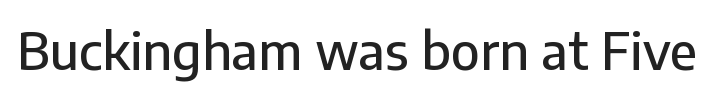
Spacing between characters is what you'd get straight out of the box. The glyphs are unaccompanied by any horizontal stroke below them. Upright lettering throughout. Observe the absence of serifs on each vertical stroke in this sample. Think of a printed novel: that variable character pitch is what you see here.
